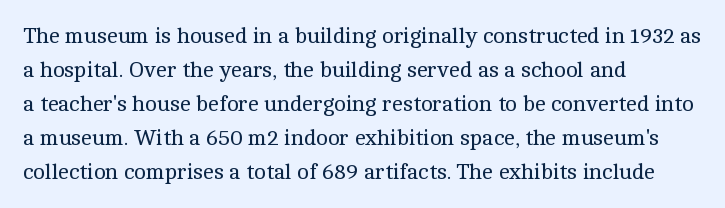
Q: Is the text bold? A: No.
Q: Is the text italic (slanted)? A: No, it is upright.
Q: Is the text underlined? A: No.
Q: How is the paragraph aligned? A: Left-aligned.
Q: Is the spacing between letters normal or unusually wide? A: Normal.
Q: Is the spacing between lines tight, normal or loose? A: Normal.
